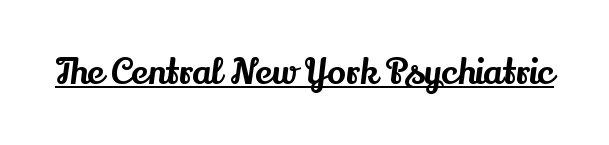
Note the varied advance widths — an 'i' is clearly narrower than an 'm'. The characters display serif detailing at their extremities. Each word holds together tightly as a unit, with standard inter-letter gaps. Like a heading marked for emphasis, these lines bear an underscore.
